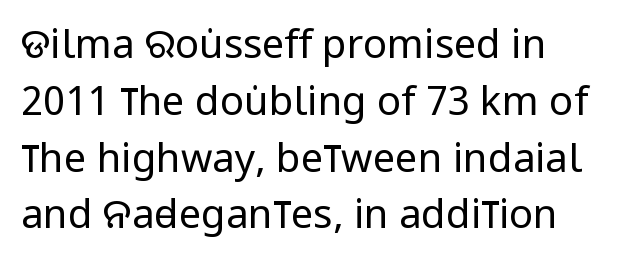
The image shows 40 px regular-weight, condensed sans-serif type, upright; set normal line spacing (1.42x), normal letter spacing, not underlined; low stroke contrast and a large x-height.
